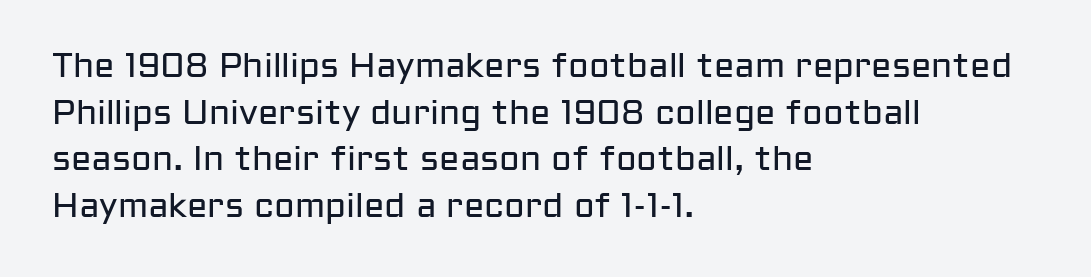
{"serif": "no", "italic": "no", "bold": "no", "weight": "regular", "width": "normal", "stroke_contrast": "low", "x_height": "medium", "monospaced": "no", "underline": "no", "align": "left", "line_spacing": "normal", "line_spacing_ratio": 1.37, "letter_spacing": "normal", "letter_spacing_em": 0.0, "glyph_px": 34}
